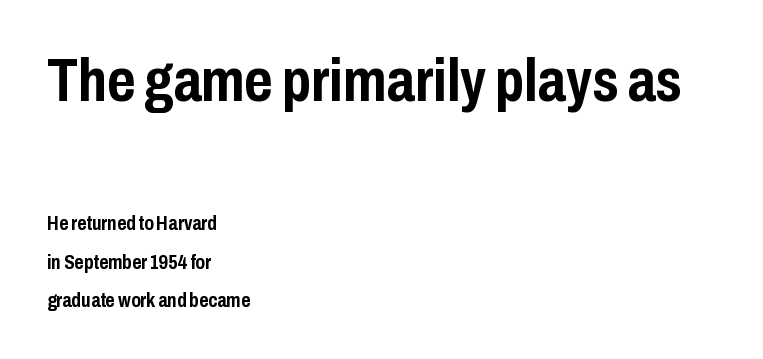
Q: Is the text bold? A: Yes.
Q: Is the text italic (slanted)? A: No, it is upright.
Q: Is the typeface a serif or a sans-serif typeface? A: Sans-serif.
Q: Is the text underlined? A: No.
Q: How is the paragraph aligned? A: Left-aligned.
Q: Is the spacing between letters normal or unusually wide? A: Normal.
Q: Is the spacing between lines tight, normal or loose? A: Loose.
Q: Which block of text is set in a larger size, the first (top) or the second (bottom)? A: The first (top) one.
Q: Width (condensed, normal, or wide)? A: Condensed.
Q: Stroke contrast? A: Low.
Q: x-height? A: Medium.
Q: Monospaced? A: No.
